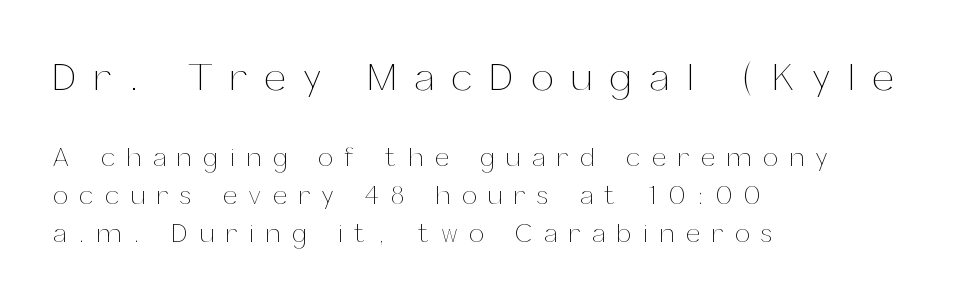
Q: Is the text bold? A: No.
Q: Is the text italic (slanted)? A: No, it is upright.
Q: Is the text underlined? A: No.
Q: How is the paragraph aligned? A: Left-aligned.
Q: Is the spacing between letters normal or unusually wide? A: Unusually wide.
Q: Is the spacing between lines tight, normal or loose? A: Normal.
Q: Which block of text is set in a larger size, the first (top) or the second (bottom)? A: The first (top) one.
Q: Width (condensed, normal, or wide)? A: Normal.
Q: Stroke contrast? A: Medium.
Q: x-height? A: Medium.
Q: Monospaced? A: No.
